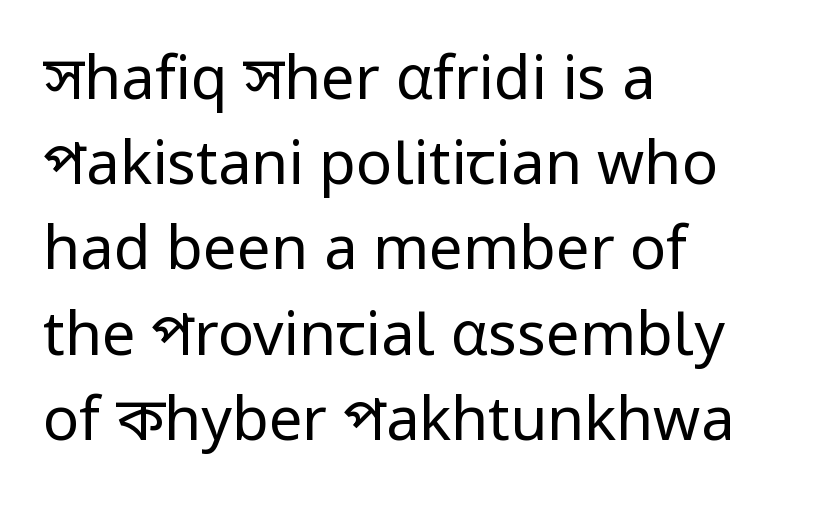
Q: Is the text bold? A: No.
Q: Is the text italic (slanted)? A: No, it is upright.
Q: Is the typeface a serif or a sans-serif typeface? A: Sans-serif.
Q: Is the text underlined? A: No.
Q: How is the paragraph aligned? A: Left-aligned.
Q: Is the spacing between letters normal or unusually wide? A: Normal.
Q: Is the spacing between lines tight, normal or loose? A: Normal.
Q: Width (condensed, normal, or wide)? A: Normal.
Q: Stroke contrast? A: Low.
Q: x-height? A: Medium.
Q: Monospaced? A: No.
